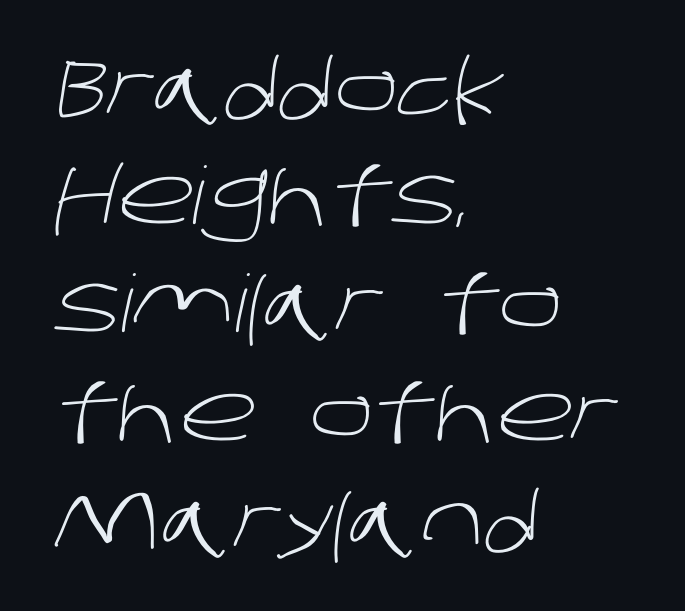
{"serif": "no", "bold": "no", "weight": "light", "width": "normal", "stroke_contrast": "low", "x_height": "large", "monospaced": "no", "underline": "no", "align": "left", "line_spacing": "normal", "line_spacing_ratio": 1.37, "letter_spacing": "normal", "letter_spacing_em": 0.0, "glyph_px": 79}
